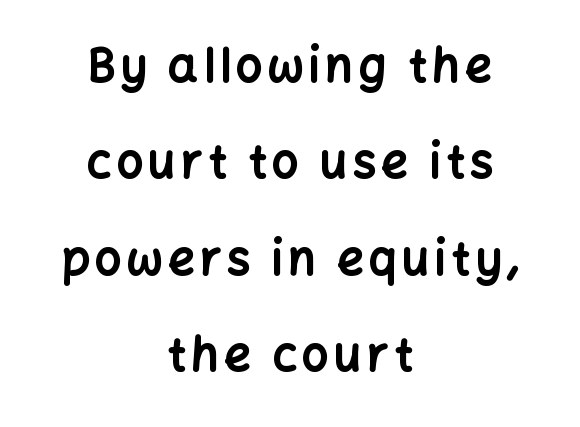
The passage shown is emphatically bold. The passage shown is typed in a proportional face where columns would drift. If you drew a line through each stem, it would be perfectly vertical. Each row of text sits above clean, open space.
